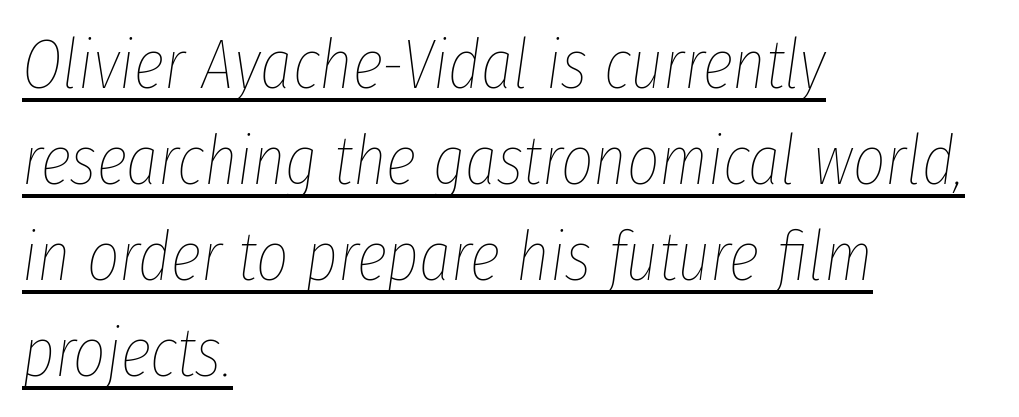
Q: Is the text bold? A: No.
Q: Is the text italic (slanted)? A: Yes, it leans right by about 8 degrees.
Q: Is the text underlined? A: Yes.
Q: How is the paragraph aligned? A: Left-aligned.
Q: Is the spacing between letters normal or unusually wide? A: Normal.
Q: Is the spacing between lines tight, normal or loose? A: Normal.
Q: Width (condensed, normal, or wide)? A: Condensed.
Q: Stroke contrast? A: Low.
Q: x-height? A: Medium.
Q: Monospaced? A: No.
